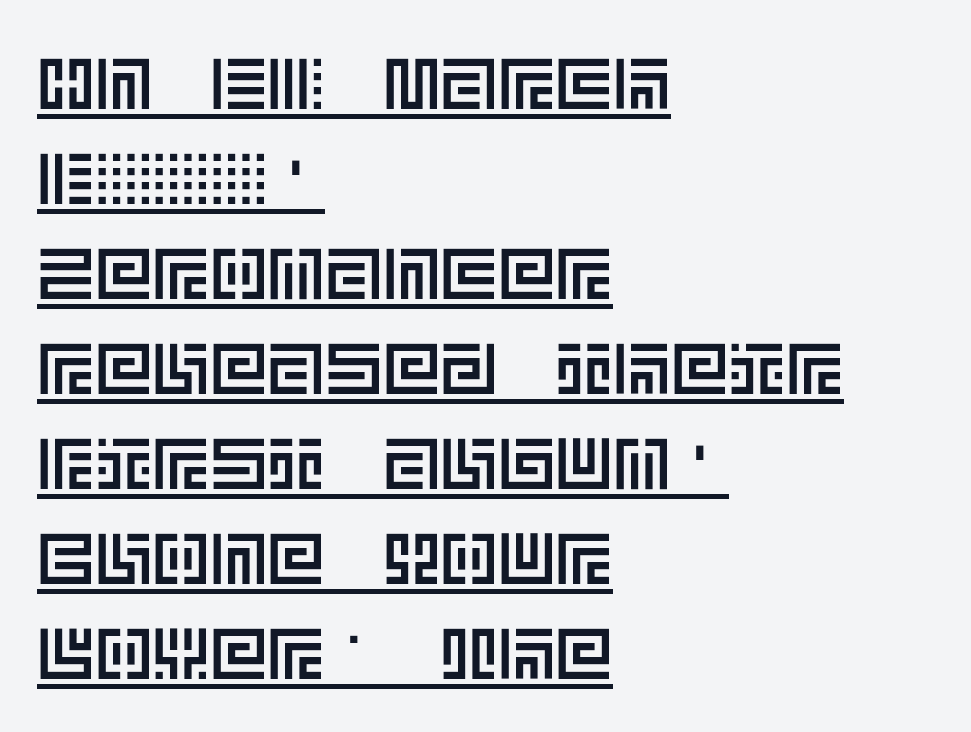
The compositor pushed each line to the left boundary. The axis of the letterforms is exactly vertical. Like a heading marked for emphasis, these lines bear an underscore. What stands out about the letter spacing? Nothing — it is the standard amount. The leading is moderate, giving the passage an even texture.
